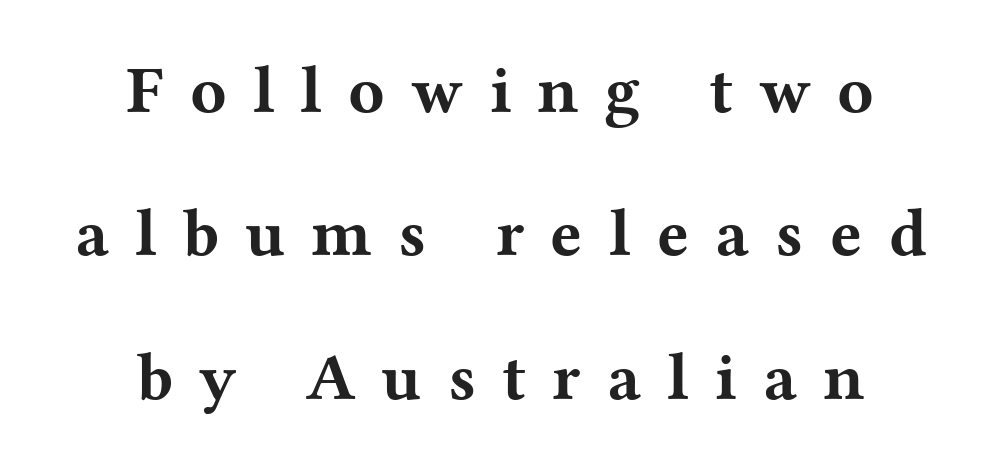
Each line is balanced around a shared central axis. The letters are spread apart with noticeably loose tracking. Is this a sans? No — the strokes have serifs. Reading down the column, the eye jumps a long way to each next line. Heft: maximum for text — a bold.
